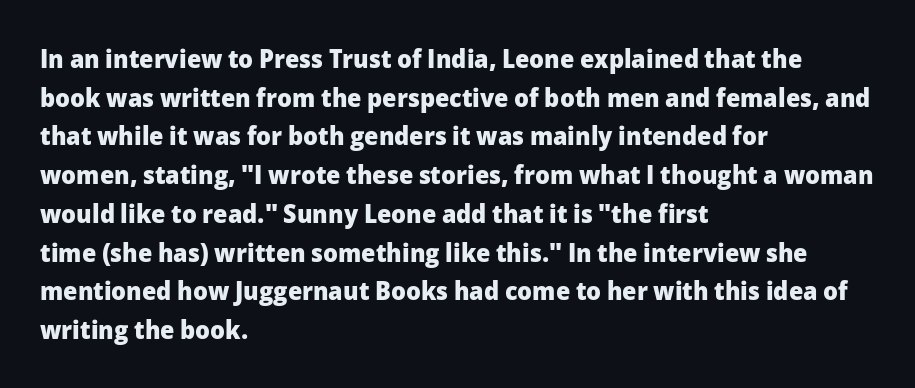
The image shows 26 px bold type, upright; set left-aligned, normal line spacing (1.49x), normal letter spacing, not underlined.
